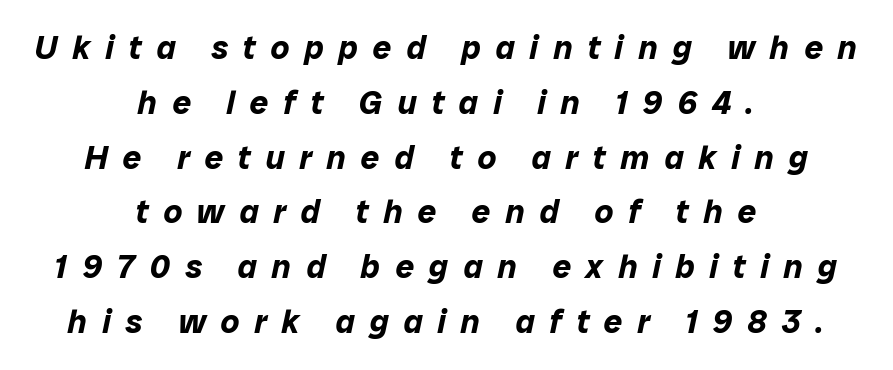
The image shows 33 px bold type, italic (leaning right); set centered, normal line spacing (1.66x), unusually wide letter spacing (+0.45 em), not underlined; low stroke contrast and a medium x-height.
